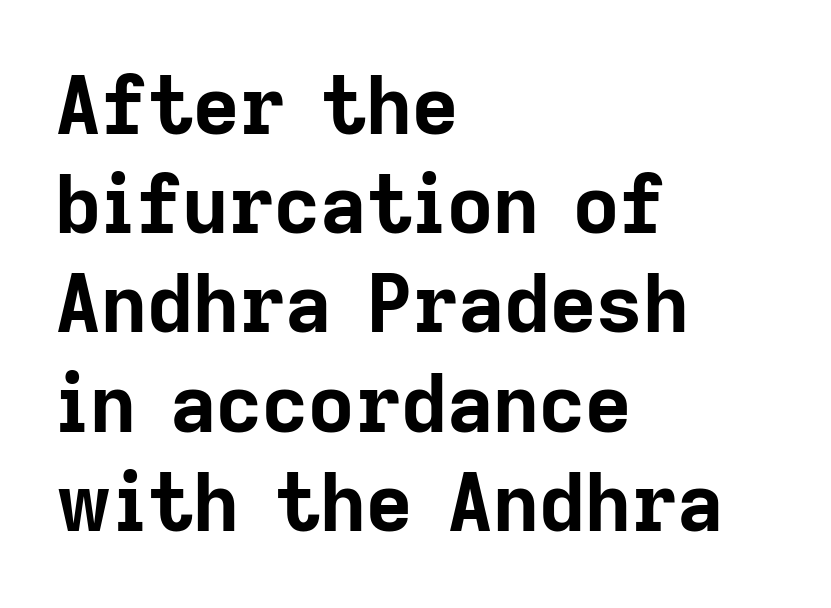
The image shows 80 px bold sans-serif type, upright; set left-aligned, line spacing 1.24x, normal letter spacing, not underlined; low stroke contrast and a medium x-height.
